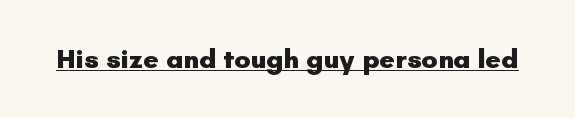
{"italic": "no", "bold": "yes", "underline": "yes", "letter_spacing": "normal", "letter_spacing_em": 0.0, "glyph_px": 27}
